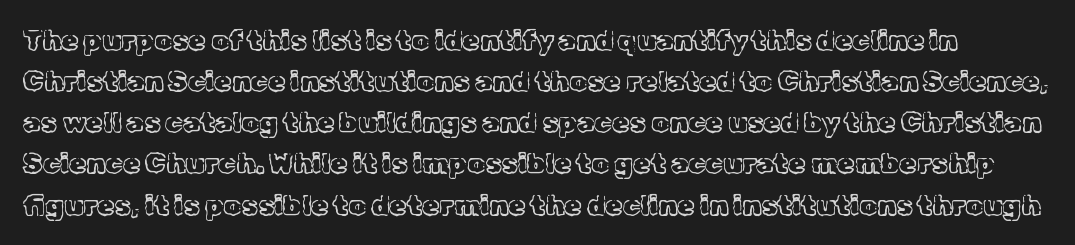
{"serif": "yes", "italic": "no", "bold": "no", "weight": "light", "width": "normal", "x_height": "medium", "monospaced": "no", "underline": "no", "line_spacing": "normal", "line_spacing_ratio": 1.47, "letter_spacing": "normal", "letter_spacing_em": 0.0, "glyph_px": 28}
